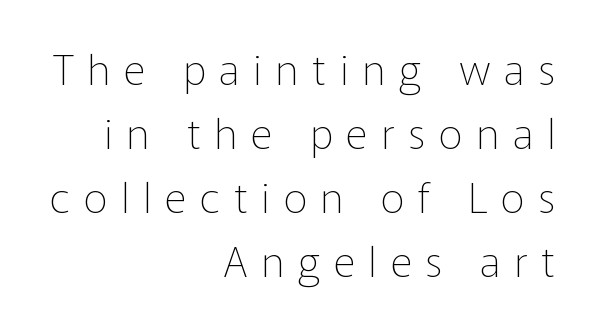
Q: Is the text bold? A: No.
Q: Is the text italic (slanted)? A: No, it is upright.
Q: Is the typeface a serif or a sans-serif typeface? A: Sans-serif.
Q: Is the text underlined? A: No.
Q: How is the paragraph aligned? A: Right-aligned.
Q: Is the spacing between letters normal or unusually wide? A: Unusually wide.
Q: Is the spacing between lines tight, normal or loose? A: Normal.
Q: Width (condensed, normal, or wide)? A: Normal.
Q: Stroke contrast? A: Low.
Q: x-height? A: Medium.
Q: Monospaced? A: No.
